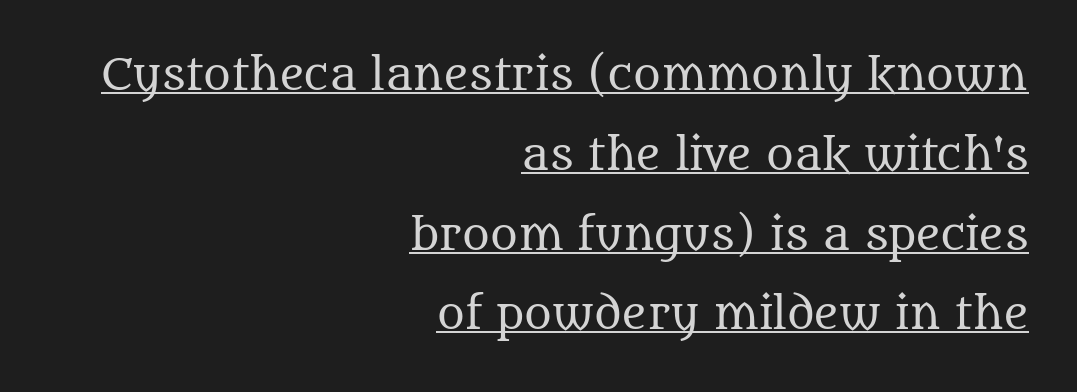
The image shows 42 px regular-weight serif type, upright; set right-aligned, loose line spacing (1.9x), normal letter spacing, underlined; medium stroke contrast and a large x-height.
